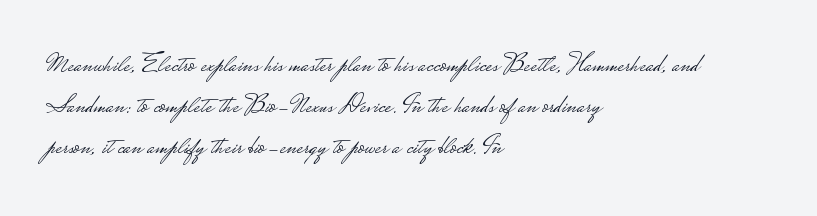
{"bold": "no", "underline": "no", "align": "left", "line_spacing": "normal", "line_spacing_ratio": 1.51, "letter_spacing": "normal", "letter_spacing_em": 0.0, "glyph_px": 27}
